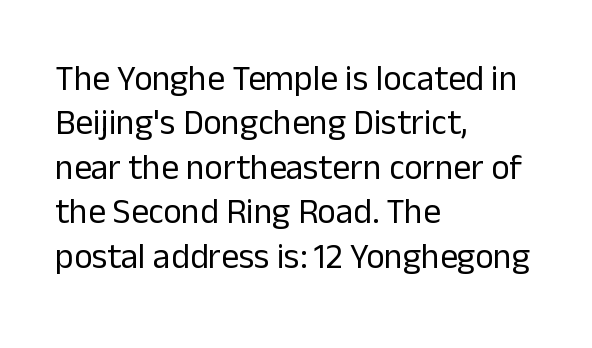
Q: Is the text bold? A: No.
Q: Is the text italic (slanted)? A: No, it is upright.
Q: Is the typeface a serif or a sans-serif typeface? A: Sans-serif.
Q: Is the text underlined? A: No.
Q: How is the paragraph aligned? A: Left-aligned.
Q: Is the spacing between letters normal or unusually wide? A: Normal.
Q: Is the spacing between lines tight, normal or loose? A: Normal.
Q: Width (condensed, normal, or wide)? A: Normal.
Q: Stroke contrast? A: Low.
Q: x-height? A: Medium.
Q: Monospaced? A: No.
